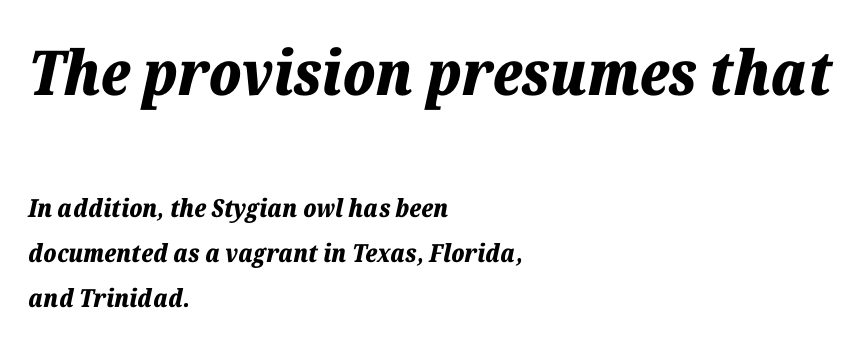
{"italic": "yes", "lean": "right", "slant_degrees": 12, "bold": "yes", "weight": "bold", "width": "normal", "stroke_contrast": "low", "x_height": "medium", "monospaced": "no", "underline": "no", "align": "left", "line_spacing_ratio": 1.81, "letter_spacing": "normal", "letter_spacing_em": 0.0, "larger_block": "first", "size_ratio": 2.48, "glyph_px": 62}
